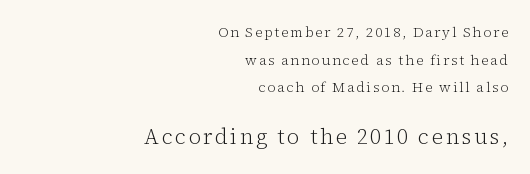
The image shows 21 px text type, upright; set right-aligned, loose line spacing (1.98x), not underlined; the second (bottom) block is 1.5x larger.
